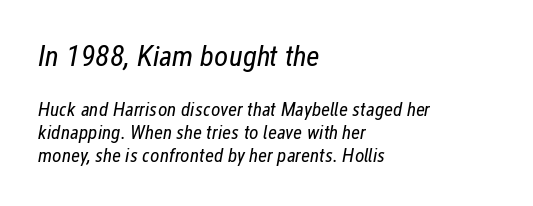
{"italic": "yes", "lean": "right", "slant_degrees": 12, "bold": "no", "weight": "regular", "width": "condensed", "stroke_contrast": "low", "x_height": "medium", "monospaced": "no", "underline": "no", "align": "left", "line_spacing_ratio": 1.16, "letter_spacing": "normal", "letter_spacing_em": 0.0, "larger_block": "first", "size_ratio": 1.5, "glyph_px": 30}
